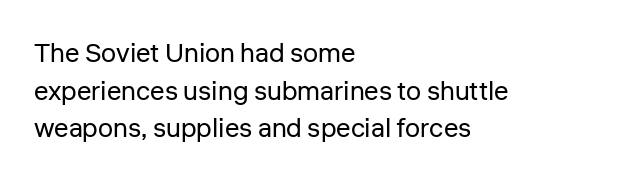
The image shows 27 px text type, upright; set left-aligned, normal line spacing (1.39x), normal letter spacing, not underlined.
